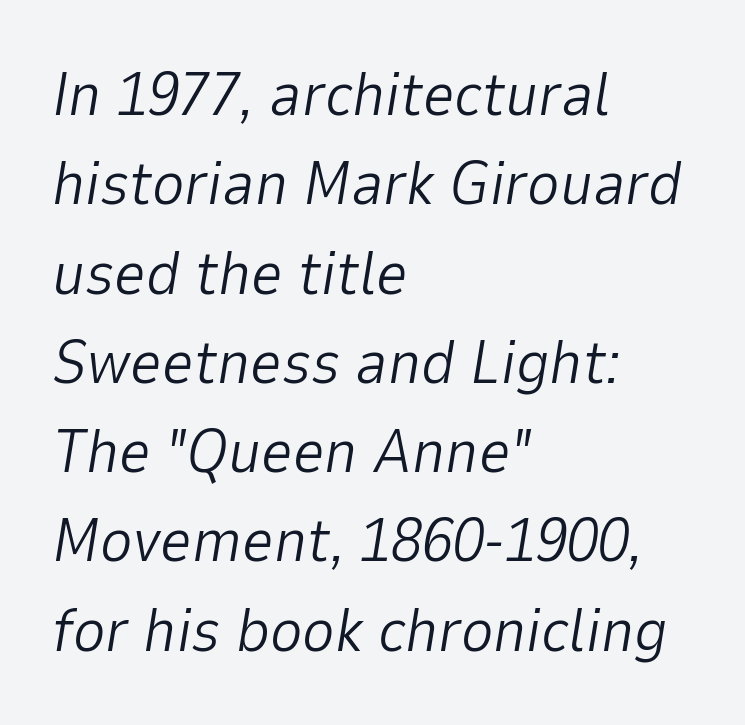
Q: Is the text bold? A: No.
Q: Is the text italic (slanted)? A: Yes, it leans right by about 9 degrees.
Q: Is the text underlined? A: No.
Q: How is the paragraph aligned? A: Left-aligned.
Q: Is the spacing between letters normal or unusually wide? A: Normal.
Q: Is the spacing between lines tight, normal or loose? A: Normal.
Q: Width (condensed, normal, or wide)? A: Normal.
Q: Stroke contrast? A: Low.
Q: x-height? A: Medium.
Q: Monospaced? A: No.
